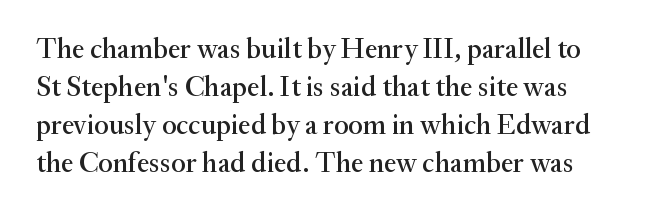
Q: Is the text italic (slanted)? A: No, it is upright.
Q: Is the typeface a serif or a sans-serif typeface? A: Serif.
Q: Is the text underlined? A: No.
Q: Is the spacing between letters normal or unusually wide? A: Normal.
Q: Is the spacing between lines tight, normal or loose? A: Normal.
Q: Width (condensed, normal, or wide)? A: Normal.
Q: Stroke contrast? A: Medium.
Q: x-height? A: Small.
Q: Monospaced? A: No.
